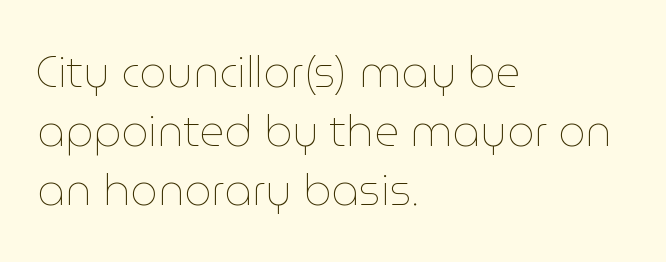
Heft: none added — not bold. In terms of posture, this sample is upright. These lines stack with their left ends in a neat column. These lines are rendered in a variable-pitch font. The words here are not underlined. Summary of vertical rhythm: regular, with standard interline spacing.
